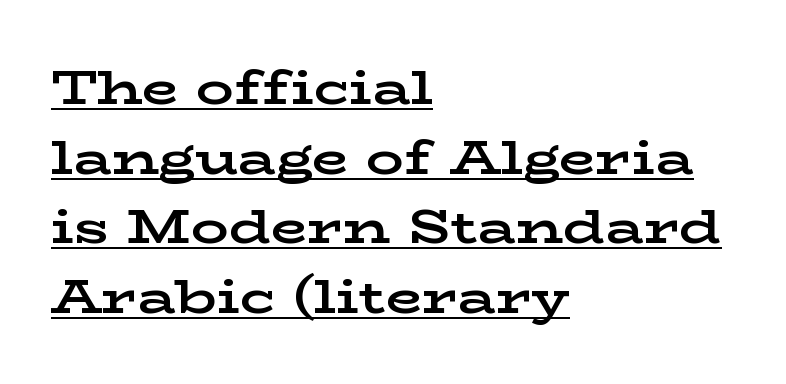
The image shows 47 px bold, wide serif type, upright; set left-aligned, normal line spacing (1.48x), normal letter spacing, underlined; low stroke contrast and a medium x-height.
